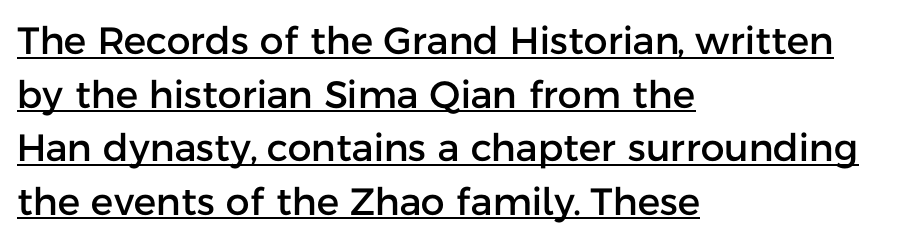
{"serif": "no", "italic": "no", "width": "normal", "stroke_contrast": "low", "x_height": "medium", "monospaced": "no", "underline": "yes", "align": "left", "line_spacing": "normal", "line_spacing_ratio": 1.41, "letter_spacing": "normal", "letter_spacing_em": 0.0, "glyph_px": 38}
